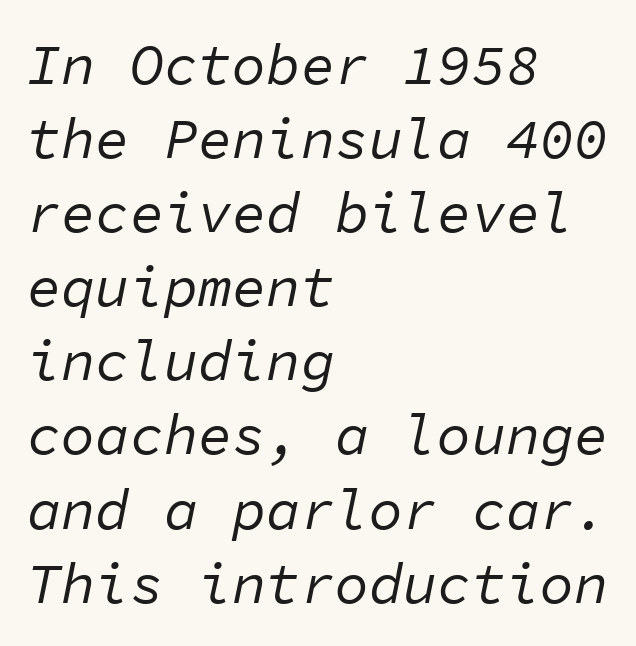
Q: Is the text bold? A: No.
Q: Is the text italic (slanted)? A: Yes, it leans right by about 11 degrees.
Q: Is the text underlined? A: No.
Q: How is the paragraph aligned? A: Left-aligned.
Q: Is the spacing between letters normal or unusually wide? A: Normal.
Q: Is the spacing between lines tight, normal or loose? A: Normal.
Q: Width (condensed, normal, or wide)? A: Normal.
Q: Stroke contrast? A: Low.
Q: x-height? A: Medium.
Q: Monospaced? A: Yes.
